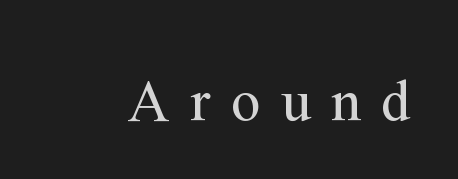
{"serif": "yes", "italic": "no", "bold": "no", "weight": "regular", "width": "normal", "stroke_contrast": "medium", "x_height": "medium", "monospaced": "no", "underline": "no", "letter_spacing": "wide", "letter_spacing_em": 0.35, "glyph_px": 59}
